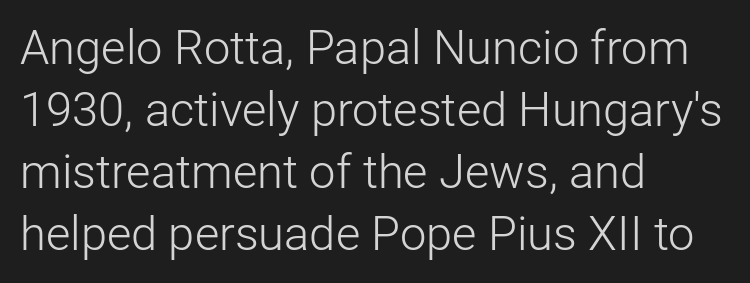
The rag falls on the right side of this text block. What stands out about the letter spacing? Nothing — it is the standard amount. This rendering features lettering with no underline. Does the lettering tilt? It doesn't — this is upright. One glance says typical: line gaps are just what's usual. Examine the stroke ends and you'll find no serifs.
